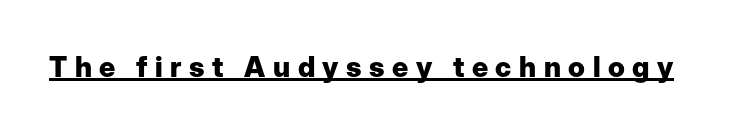
The lettering holds an erect, upright posture throughout. Varying glyph widths throughout — classic text-font behaviour. This sample uses expanded letter spacing, leaving extra air between glyphs. Summary of weight: heavy, a full bold. In designer terms, the underline attribute is active on this setting. Nope, no serifs anywhere on these letters.
